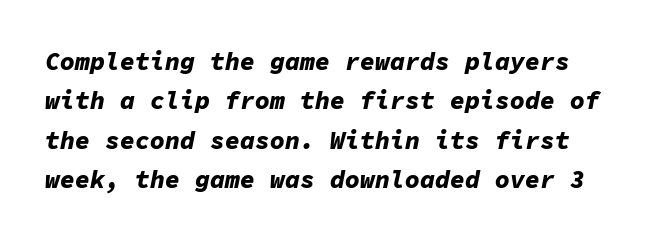
Each glyph is drawn with heavy, bold strokes. Nobody touched the tracking dial on this one. How would I describe the line gaps? Plain and ordinary. In terms of posture, this sample is oblique. Honestly, there is no underline to notice here at all.
